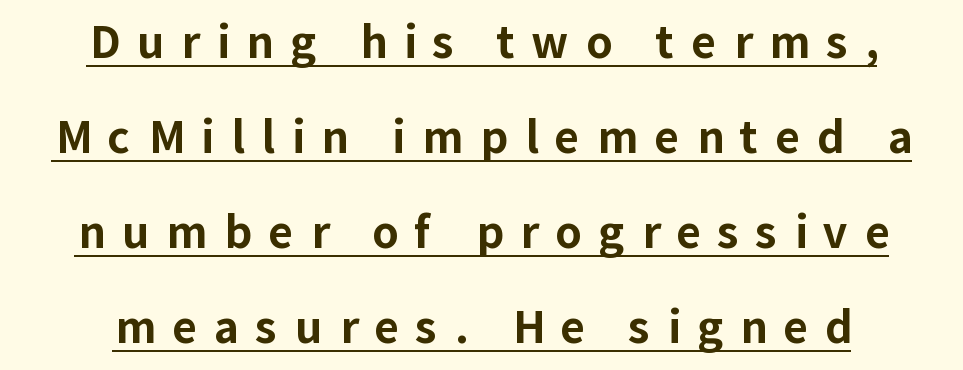
The leading is generous, giving the passage an open texture. The letters are bold, with thick, heavy strokes. A rule runs beneath these lines of type. Look at the bottom of the vertical strokes: they stop flat, with no serifs. The passage shown is typed in a proportional face where columns would drift.
